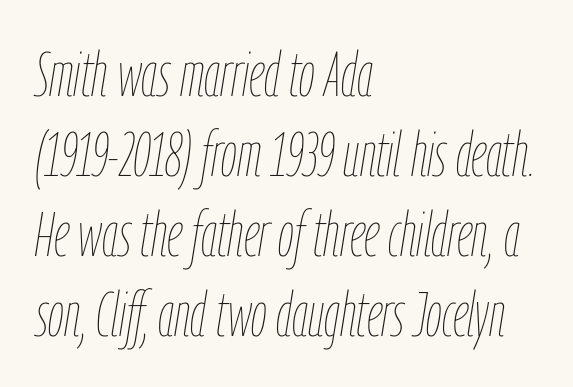
Q: Is the text bold? A: No.
Q: Is the text italic (slanted)? A: Yes, it leans right by about 9 degrees.
Q: Is the text underlined? A: No.
Q: How is the paragraph aligned? A: Left-aligned.
Q: Is the spacing between letters normal or unusually wide? A: Normal.
Q: Is the spacing between lines tight, normal or loose? A: Normal.
Q: Width (condensed, normal, or wide)? A: Condensed.
Q: Stroke contrast? A: Low.
Q: x-height? A: Medium.
Q: Monospaced? A: No.
